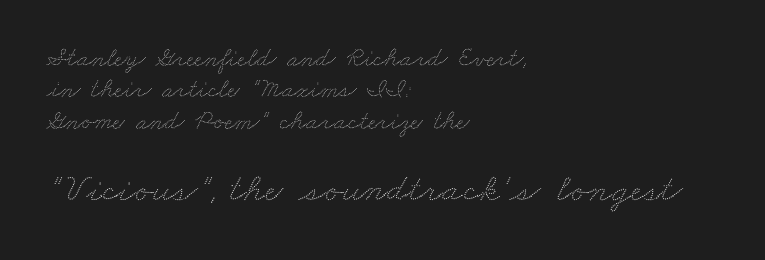
{"width": "wide", "stroke_contrast": "low", "x_height": "small", "monospaced": "no", "underline": "no", "align": "left", "line_spacing_ratio": 1.16, "letter_spacing": "normal", "letter_spacing_em": 0.0, "larger_block": "second", "size_ratio": 1.48, "glyph_px": 40}
